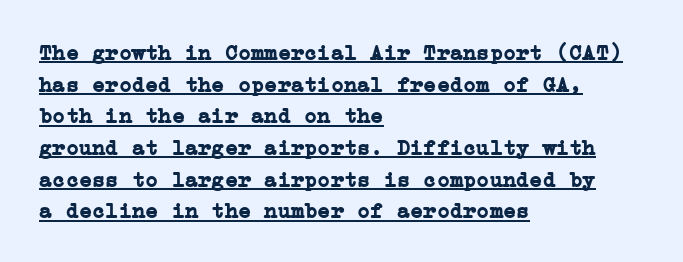
{"italic": "no", "bold": "yes", "underline": "yes", "align": "left", "line_spacing": "normal", "line_spacing_ratio": 1.44, "letter_spacing": "normal", "letter_spacing_em": 0.0, "glyph_px": 22}
